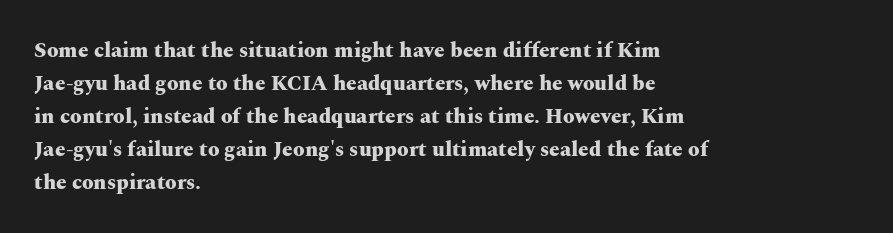
{"italic": "no", "bold": "yes", "underline": "no", "align": "left", "line_spacing": "normal", "line_spacing_ratio": 1.57, "letter_spacing": "normal", "letter_spacing_em": 0.0, "glyph_px": 21}
